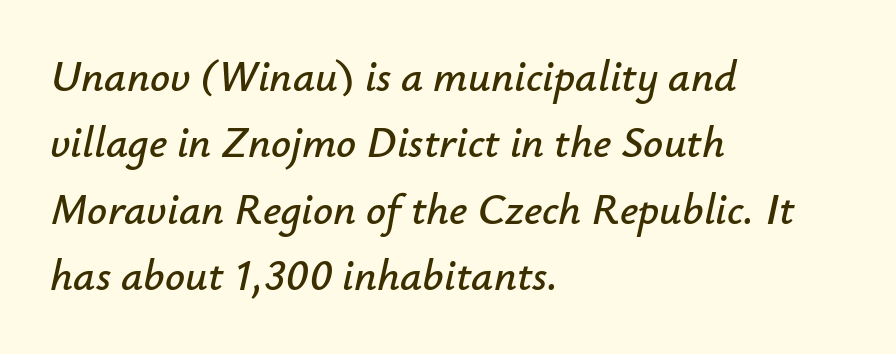
It's the slanting kind of type. Is the block centered? No — it sits flush against the left margin. You could not count columns in this text — the font is proportionally spaced. Plain, unruled lines of type. Nothing unusual about the tracking: characters are spaced as the font intends. Regarding leading, the lines here are spaced in the standard way.
